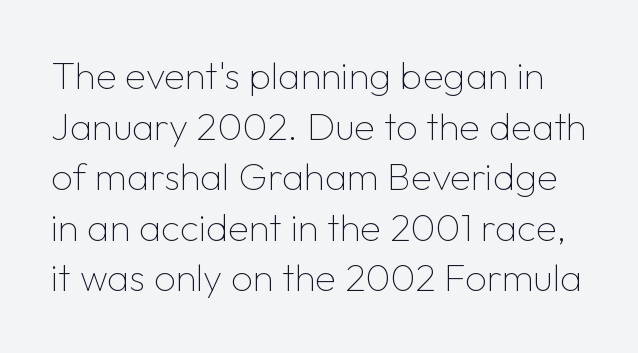
{"serif": "no", "italic": "no", "bold": "no", "weight": "thin", "width": "normal", "stroke_contrast": "low", "x_height": "medium", "monospaced": "no", "underline": "no", "line_spacing": "normal", "line_spacing_ratio": 1.33, "letter_spacing": "normal", "letter_spacing_em": 0.0, "glyph_px": 38}
